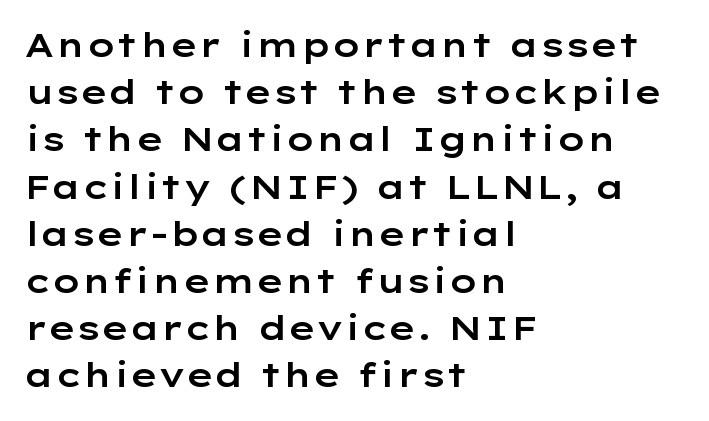
The image shows 33 px wide sans-serif type, upright; set left-aligned, normal line spacing (1.43x), normal letter spacing, not underlined; low stroke contrast and a medium x-height.
